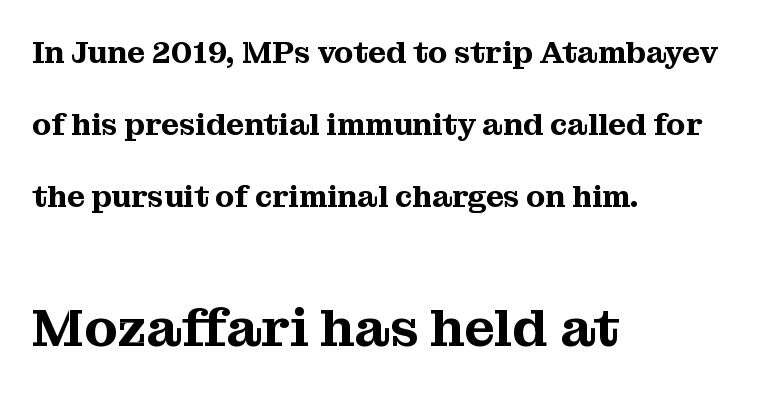
The gap between lines stays unmarked. You could not count columns in this text — the font is proportionally spaced. This sample uses an upright cut, with every glyph sitting square on the baseline. This rendering leaves character spacing at its baseline value.
